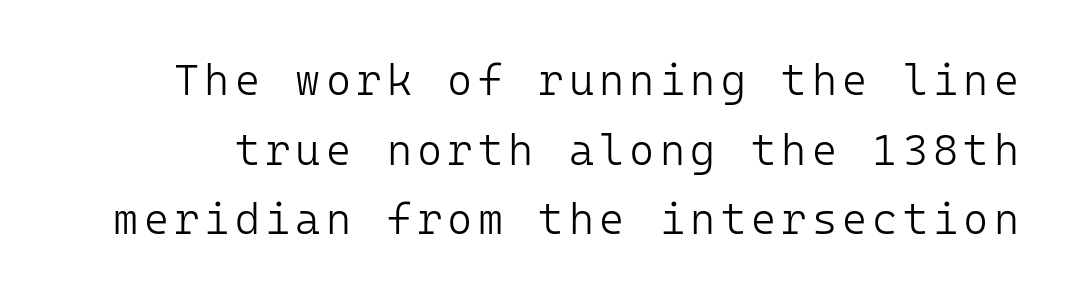
The letters stand straight up with perfectly vertical stems. Do the characters align in a grid? Yes, the font is monospaced. A clean baseline with only descenders dipping below it. Each new line begins a customary step beneath the previous one. Nothing heavy about these letters — not bold at all. This is sans-serif lettering, the kind often seen on screens and signage.
